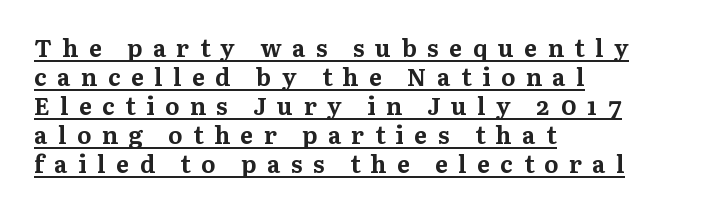
The gaps between neighbouring characters are conspicuously large. This is underlined copy, the kind a proofreader might mark for attention. Heavy, bold letterforms. Visually the block forms a straight wall on the left and a jagged coastline on the right. Quick note: not italic, upright.
